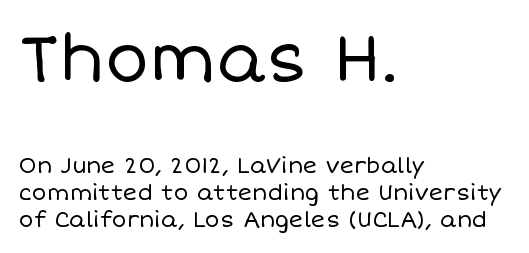
{"italic": "no", "bold": "no", "weight": "regular", "width": "normal", "stroke_contrast": "low", "x_height": "large", "monospaced": "no", "underline": "no", "align": "left", "line_spacing_ratio": 1.22, "letter_spacing": "normal", "letter_spacing_em": 0.0, "larger_block": "first", "size_ratio": 3.0, "glyph_px": 66}
